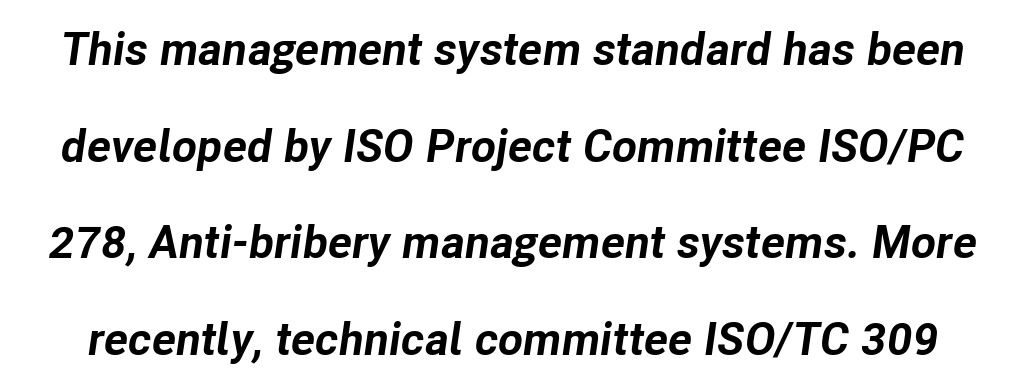
Regarding leading, the lines here are spaced well apart. Posture: slanted. Honestly, there is no underline to notice here at all. Do the characters align in a grid? No, the font is proportional. The gaps between neighbouring characters are ordinary and unremarkable. Summary of weight: heavy, a full bold.
